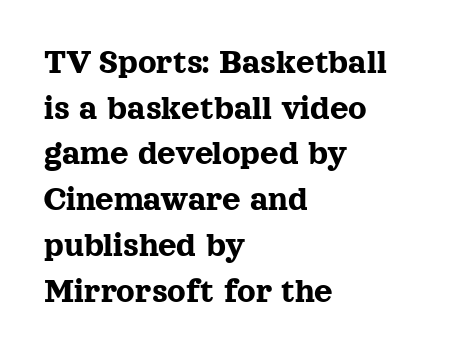
{"serif": "yes", "italic": "no", "width": "normal", "x_height": "medium", "monospaced": "no", "underline": "no", "align": "left", "line_spacing": "normal", "line_spacing_ratio": 1.27, "letter_spacing": "normal", "letter_spacing_em": 0.0, "glyph_px": 36}
